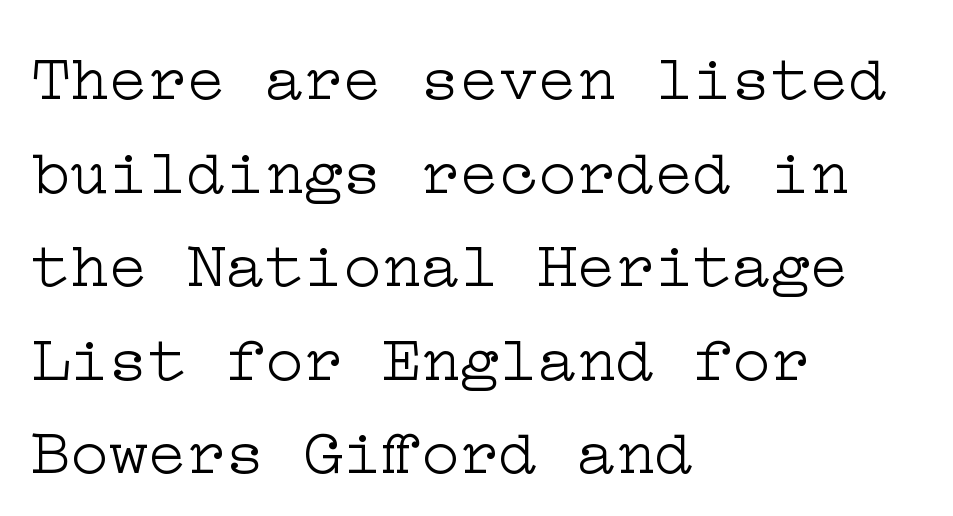
The image shows 65 px light, wide serif type, upright; set left-aligned, normal line spacing (1.44x), normal letter spacing, not underlined; low stroke contrast and a medium x-height.
